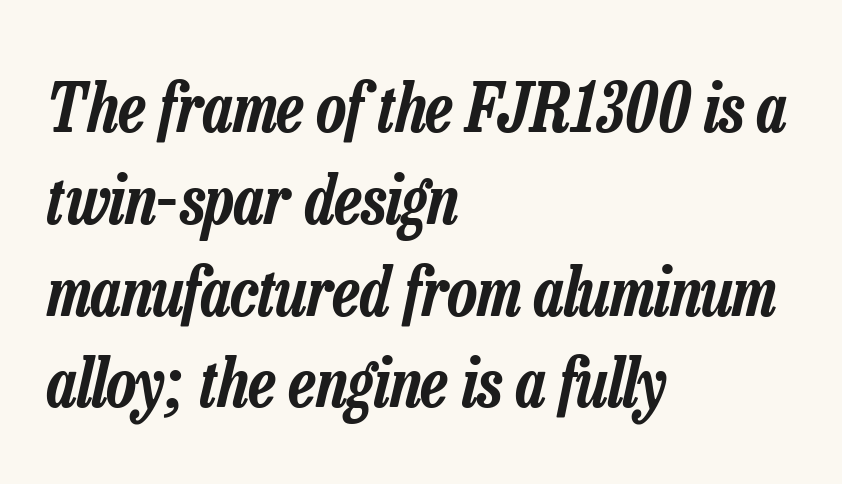
The axis of the letterforms is tilted away from vertical. Nobody touched the tracking dial on this one. One-word summary of the alignment: left. The zone under the glyphs is completely vacant. These lines are rendered in a variable-pitch font.
